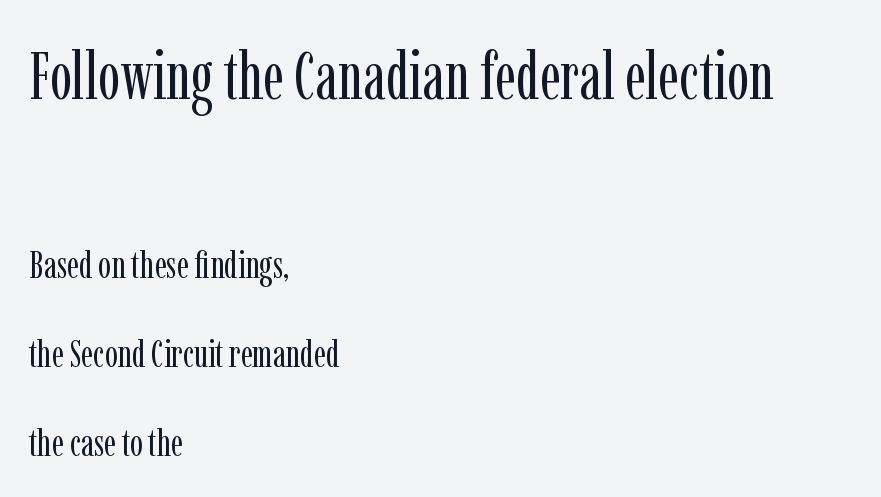
The image shows 66 px regular-weight, condensed serif type, upright; set left-aligned, loose line spacing (2.35x), normal letter spacing, not underlined; the first (top) block is 1.74x larger; low stroke contrast and a medium x-height.
